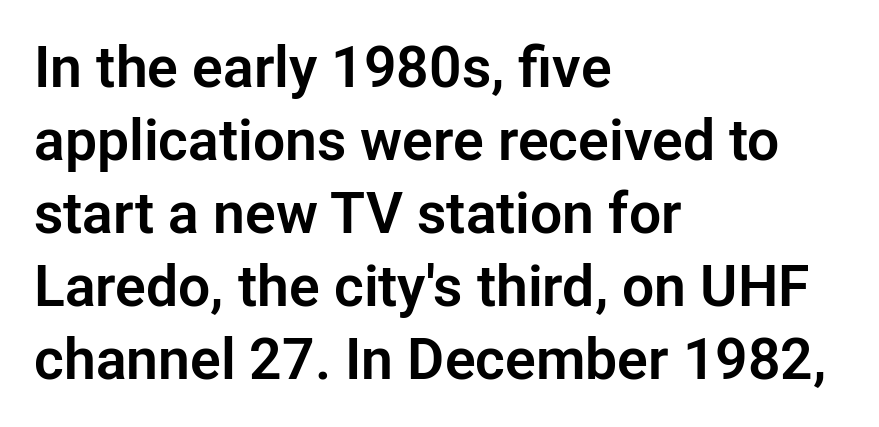
Q: Is the text italic (slanted)? A: No, it is upright.
Q: Is the typeface a serif or a sans-serif typeface? A: Sans-serif.
Q: Is the text underlined? A: No.
Q: How is the paragraph aligned? A: Left-aligned.
Q: Is the spacing between letters normal or unusually wide? A: Normal.
Q: Is the spacing between lines tight, normal or loose? A: Normal.
Q: Width (condensed, normal, or wide)? A: Normal.
Q: Stroke contrast? A: Low.
Q: x-height? A: Medium.
Q: Monospaced? A: No.
